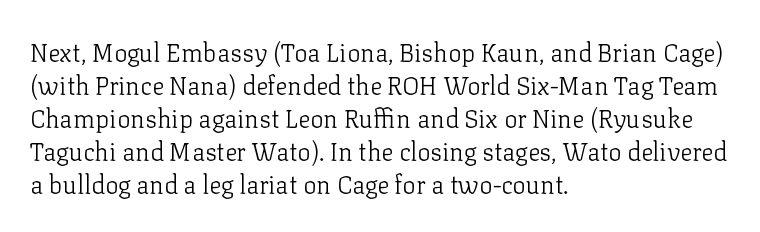
The setting favours the left margin, as ordinary paragraphs usually do. The letters stand upright; this is a roman face. Does the leading feel generous? No, just average. The passage shown has conventional tracking throughout. Each stroke keeps to a modest, everyday thickness or less.
